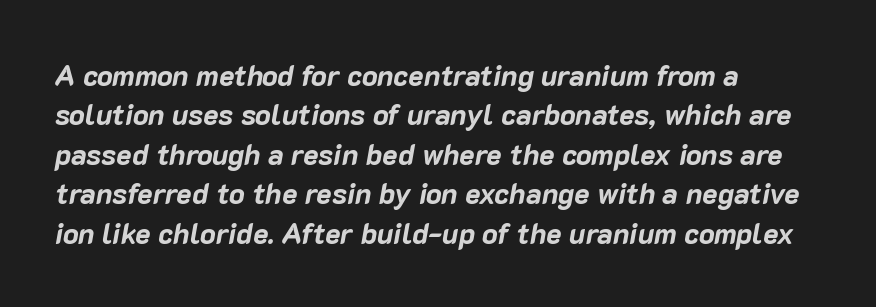
Glyph-to-glyph distance matches everyday printed text. Bold? Absolutely — the strokes are thick and heavy. How would I describe the line gaps? Plain and ordinary. Looking at the ascenders, they clearly lean. Letters rest on an invisible, unmarked baseline. This sample has the flowing, uneven cadence of proportional lettering.
